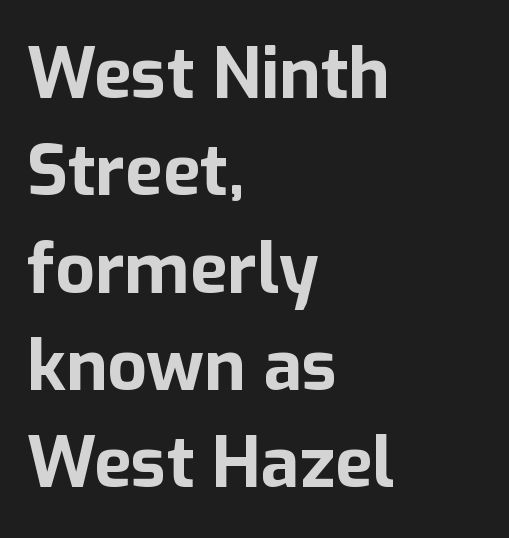
{"serif": "no", "italic": "no", "bold": "yes", "weight": "bold", "width": "normal", "stroke_contrast": "low", "x_height": "medium", "monospaced": "no", "underline": "no", "align": "left", "line_spacing": "normal", "line_spacing_ratio": 1.39, "letter_spacing": "normal", "letter_spacing_em": 0.0, "glyph_px": 70}
